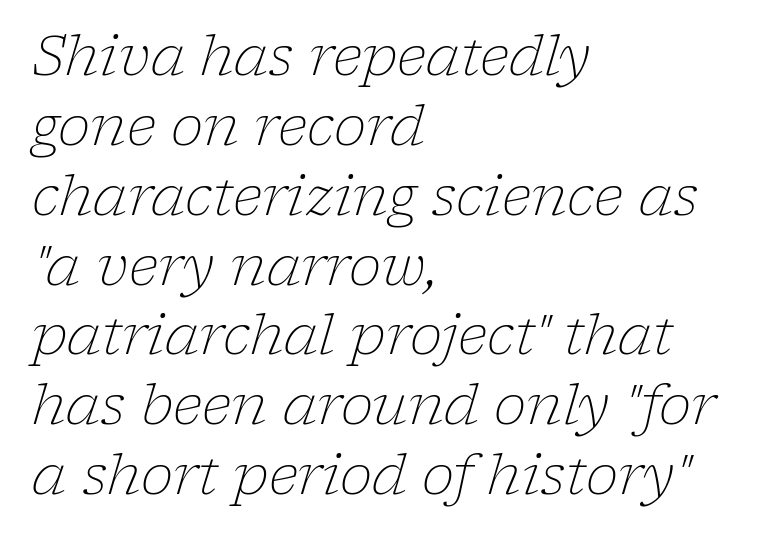
The image shows 55 px light serif type, italic (leaning right); set left-aligned, normal line spacing (1.27x), normal letter spacing, not underlined; low stroke contrast and a medium x-height.
